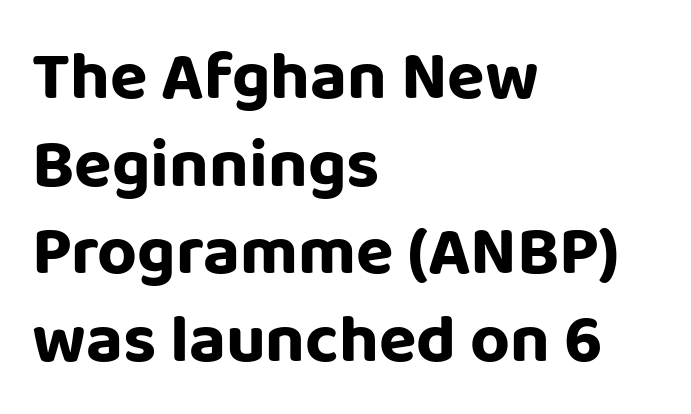
This sample is left-justified, so line endings fall wherever the words run out. Any mark beneath the type? The region is blank. The rows are spaced the way most documents space them. Is this a fixed-width face? No — the glyphs have proportional, varying widths. The lettering stays uniformly vertical, giving the passage a roman look.
